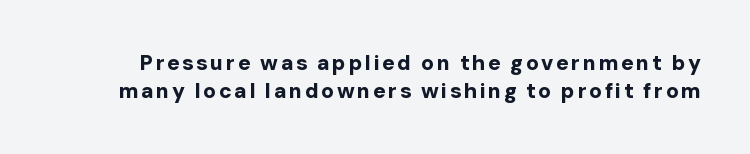
Q: Is the text bold? A: Yes.
Q: Is the text italic (slanted)? A: No, it is upright.
Q: Is the text underlined? A: No.
Q: Is the spacing between lines tight, normal or loose? A: Normal.
